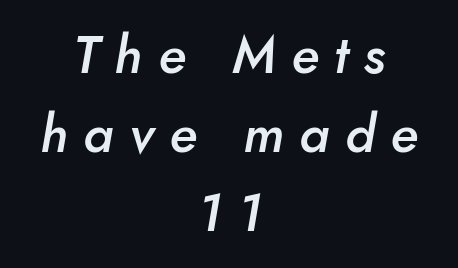
Q: Is the text bold? A: Semi-bold.
Q: Is the text italic (slanted)? A: Yes, it leans right by about 10 degrees.
Q: Is the text underlined? A: No.
Q: How is the paragraph aligned? A: Centered.
Q: Is the spacing between letters normal or unusually wide? A: Unusually wide.
Q: Is the spacing between lines tight, normal or loose? A: Normal.
Q: Width (condensed, normal, or wide)? A: Normal.
Q: Stroke contrast? A: Low.
Q: x-height? A: Small.
Q: Monospaced? A: No.
